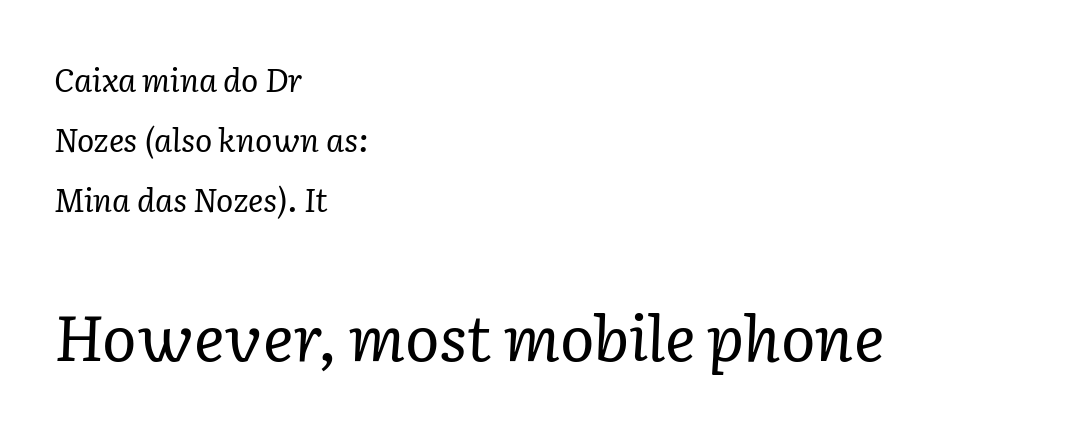
Q: Is the text bold? A: No.
Q: Is the text italic (slanted)? A: Yes, it leans right by about 2 degrees.
Q: Is the typeface a serif or a sans-serif typeface? A: Serif.
Q: Is the text underlined? A: No.
Q: How is the paragraph aligned? A: Left-aligned.
Q: Is the spacing between letters normal or unusually wide? A: Normal.
Q: Which block of text is set in a larger size, the first (top) or the second (bottom)? A: The second (bottom) one.
Q: Width (condensed, normal, or wide)? A: Normal.
Q: Stroke contrast? A: Low.
Q: x-height? A: Medium.
Q: Monospaced? A: No.
